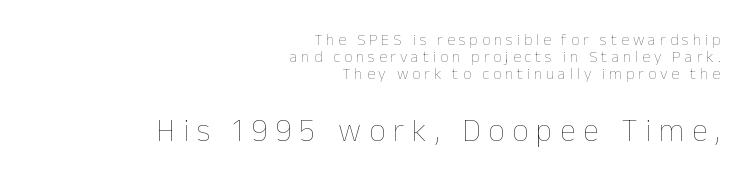
The line texture is sparse and dotted thanks to wide tracking. Typeset ragged left — the right edge is the straight one. You could not count columns in this text — the font is proportionally spaced. Rule under the text: the space is simply empty. Tall strokes in this sample are plumb rather than angled.
